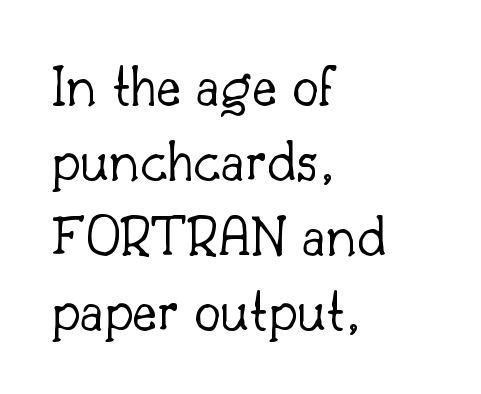
Q: Is the text bold? A: No.
Q: Is the text italic (slanted)? A: No, it is upright.
Q: Is the text underlined? A: No.
Q: How is the paragraph aligned? A: Left-aligned.
Q: Is the spacing between letters normal or unusually wide? A: Normal.
Q: Is the spacing between lines tight, normal or loose? A: Normal.
Q: Width (condensed, normal, or wide)? A: Normal.
Q: Stroke contrast? A: Low.
Q: x-height? A: Small.
Q: Monospaced? A: No.
